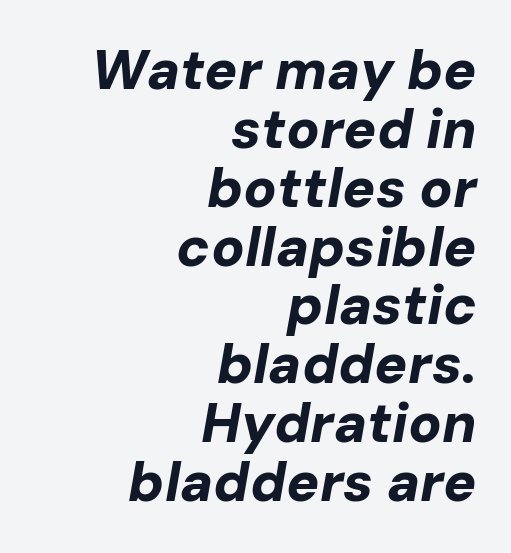
The image shows 55 px bold type, italic (leaning right); set right-aligned, tight line spacing (1.07x), normal letter spacing, not underlined; low stroke contrast and a medium x-height.
